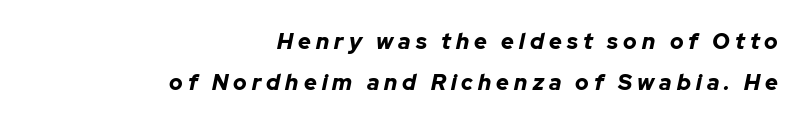
Is the type bold? Yes — the strokes are clearly thick and heavy. The letterforms stand isolated, each surrounded by extra space. Italic: yes, the glyphs are oblique. Teacher's note: observe the even right margin — that is flush-right alignment. Descenders are the only things crossing below the line.
